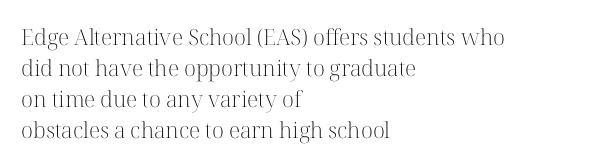
Q: Is the text bold? A: No.
Q: Is the text italic (slanted)? A: No, it is upright.
Q: Is the text underlined? A: No.
Q: How is the paragraph aligned? A: Left-aligned.
Q: Is the spacing between letters normal or unusually wide? A: Normal.
Q: Is the spacing between lines tight, normal or loose? A: Normal.
